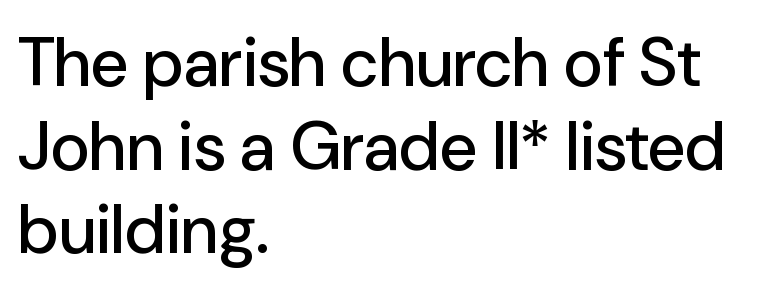
{"serif": "no", "italic": "no", "width": "normal", "stroke_contrast": "low", "x_height": "medium", "monospaced": "no", "underline": "no", "align": "left", "line_spacing_ratio": 1.23, "letter_spacing": "normal", "letter_spacing_em": 0.0, "glyph_px": 68}
